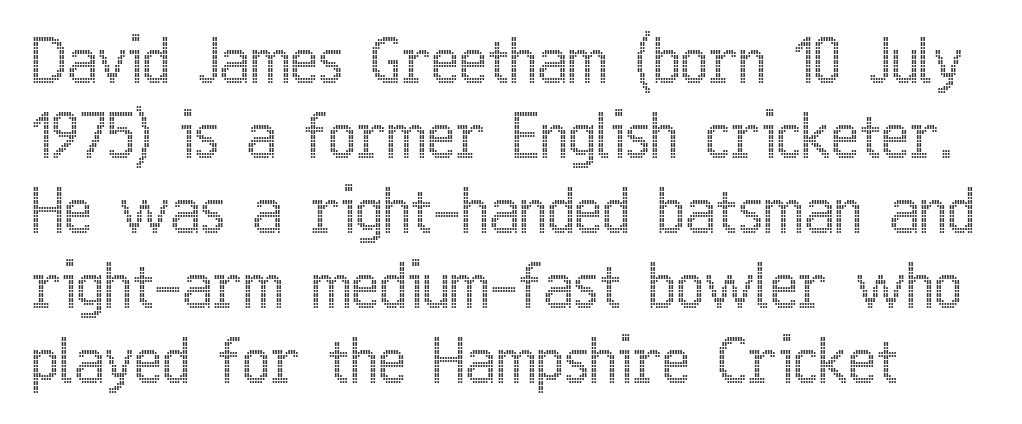
Q: Is the text italic (slanted)? A: No, it is upright.
Q: Is the text underlined? A: No.
Q: Is the spacing between letters normal or unusually wide? A: Normal.
Q: Is the spacing between lines tight, normal or loose? A: Normal.
Q: Width (condensed, normal, or wide)? A: Condensed.
Q: x-height? A: Medium.
Q: Monospaced? A: No.
